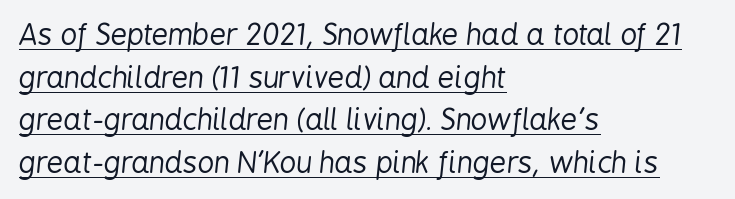
Q: Is the text bold? A: No.
Q: Is the text italic (slanted)? A: Yes, it leans right by about 6 degrees.
Q: Is the text underlined? A: Yes.
Q: How is the paragraph aligned? A: Left-aligned.
Q: Is the spacing between letters normal or unusually wide? A: Normal.
Q: Is the spacing between lines tight, normal or loose? A: Normal.
Q: Width (condensed, normal, or wide)? A: Condensed.
Q: Stroke contrast? A: Low.
Q: x-height? A: Medium.
Q: Monospaced? A: No.
